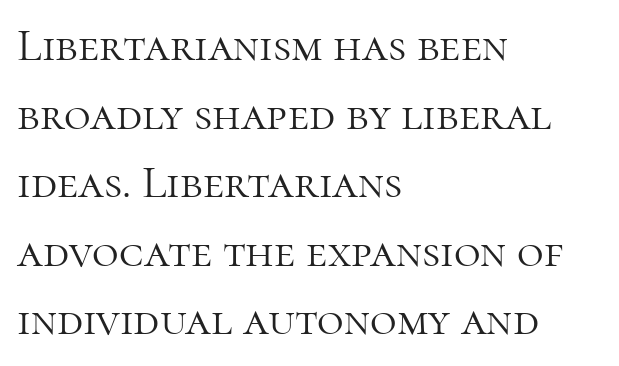
{"serif": "yes", "italic": "no", "bold": "no", "weight": "light", "width": "normal", "stroke_contrast": "high", "x_height": "medium", "monospaced": "no", "underline": "no", "align": "left", "line_spacing": "normal", "line_spacing_ratio": 1.49, "letter_spacing": "normal", "letter_spacing_em": 0.0, "glyph_px": 46}
